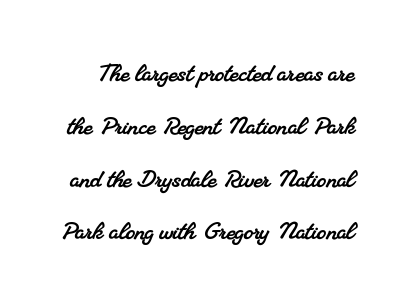
{"serif": "yes", "width": "normal", "stroke_contrast": "medium", "x_height": "small", "monospaced": "no", "underline": "no", "line_spacing_ratio": 1.76, "letter_spacing": "normal", "letter_spacing_em": 0.0, "glyph_px": 30}
